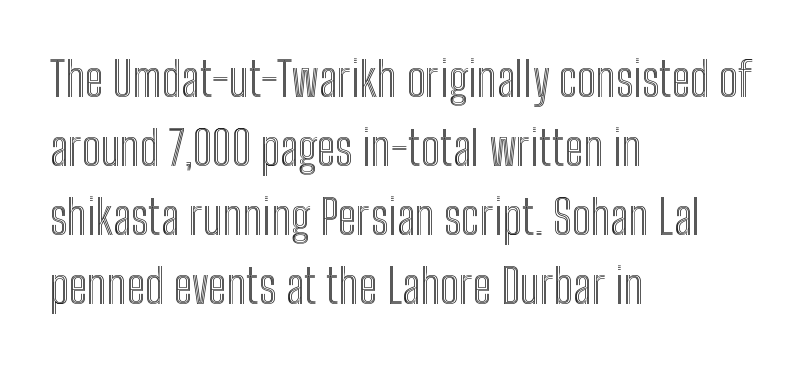
{"italic": "no", "width": "condensed", "x_height": "medium", "monospaced": "no", "underline": "no", "align": "left", "line_spacing": "normal", "line_spacing_ratio": 1.47, "letter_spacing": "normal", "letter_spacing_em": 0.0, "glyph_px": 47}
